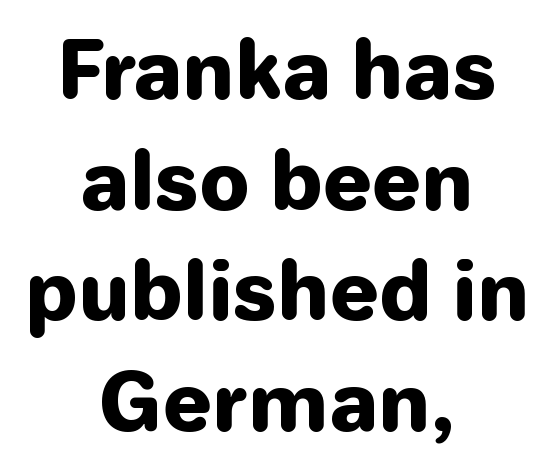
The zone under the glyphs is completely vacant. A roman cut, with each character standing at attention. A centered setting, common on invitations and titles, is used for this passage. Reading down the column, the eye jumps a familiar distance to each next line. Examine the stroke ends and you'll find no serifs. The rendering uses a bold face; every stroke is thick and dark.
